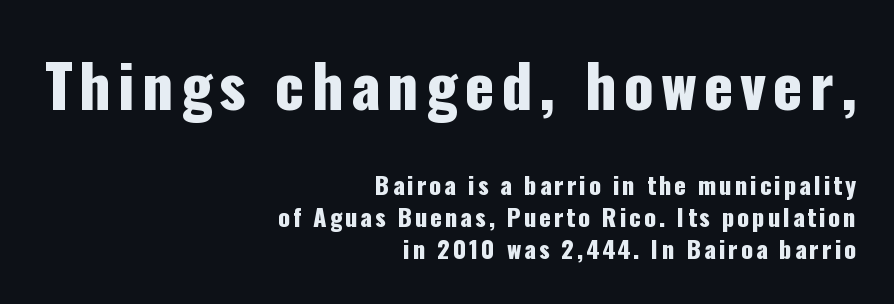
Q: Is the text italic (slanted)? A: No, it is upright.
Q: Is the typeface a serif or a sans-serif typeface? A: Sans-serif.
Q: Is the text underlined? A: No.
Q: How is the paragraph aligned? A: Right-aligned.
Q: Is the spacing between lines tight, normal or loose? A: Normal.
Q: Which block of text is set in a larger size, the first (top) or the second (bottom)? A: The first (top) one.
Q: Width (condensed, normal, or wide)? A: Condensed.
Q: Stroke contrast? A: Low.
Q: x-height? A: Medium.
Q: Monospaced? A: No.
